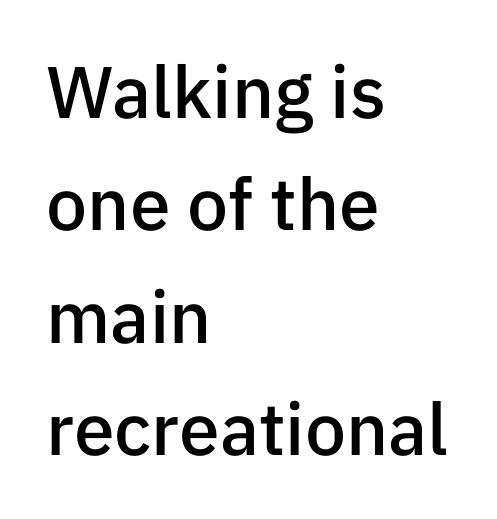
{"serif": "no", "italic": "no", "bold": "semi", "weight": "semibold", "width": "normal", "stroke_contrast": "low", "x_height": "medium", "monospaced": "no", "underline": "no", "align": "left", "line_spacing": "normal", "line_spacing_ratio": 1.54, "letter_spacing": "normal", "letter_spacing_em": 0.0, "glyph_px": 73}
